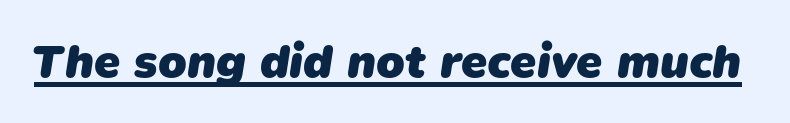
The image shows 47 px heavy sans-serif type; set normal letter spacing, underlined; low stroke contrast and a medium x-height.
